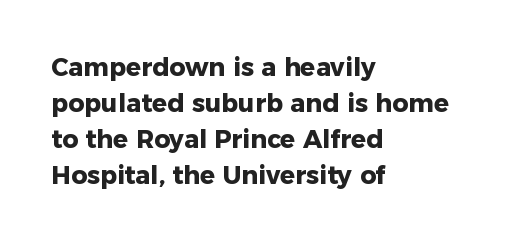
The image shows 25 px bold type, upright; set left-aligned, normal line spacing (1.44x), normal letter spacing, not underlined.
